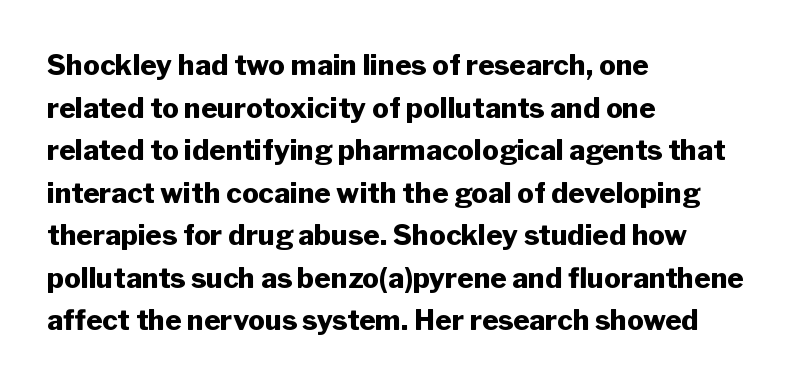
{"serif": "no", "italic": "no", "bold": "yes", "weight": "heavy", "width": "normal", "stroke_contrast": "low", "x_height": "medium", "monospaced": "no", "underline": "no", "align": "left", "line_spacing": "normal", "line_spacing_ratio": 1.52, "letter_spacing": "normal", "letter_spacing_em": 0.0, "glyph_px": 28}
